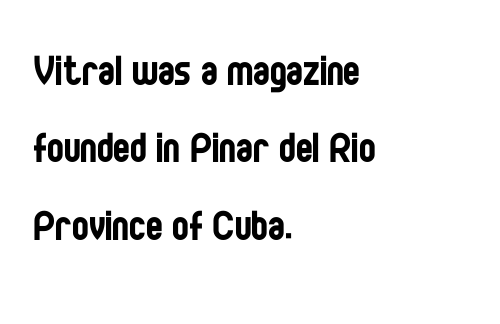
The specimen reads as upright at a glance. The paragraph has a hard left edge and a soft right edge. No chunkiness to these letters — they're not bold. Observe the absence of serifs on each vertical stroke in this sample. Varying glyph widths throughout — classic text-font behaviour. Just letters on the line, the space beneath them empty.
